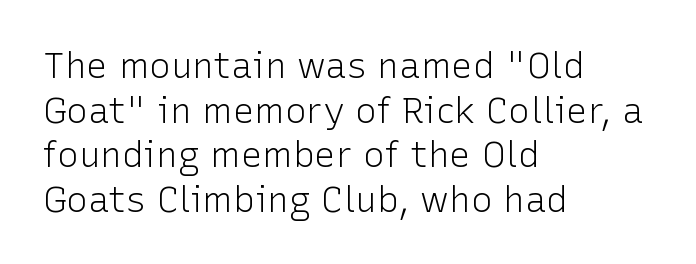
Q: Is the text bold? A: No.
Q: Is the text italic (slanted)? A: No, it is upright.
Q: Is the typeface a serif or a sans-serif typeface? A: Sans-serif.
Q: Is the text underlined? A: No.
Q: How is the paragraph aligned? A: Left-aligned.
Q: Is the spacing between letters normal or unusually wide? A: Normal.
Q: Width (condensed, normal, or wide)? A: Normal.
Q: Stroke contrast? A: Low.
Q: x-height? A: Medium.
Q: Monospaced? A: No.
